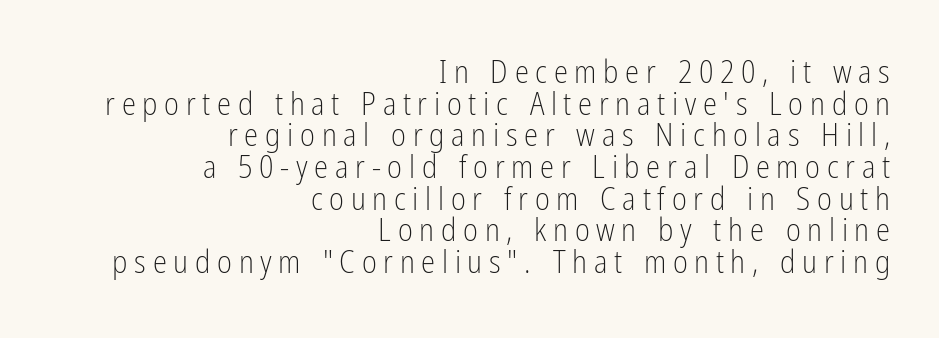
{"serif": "no", "italic": "no", "bold": "no", "weight": "light", "width": "condensed", "stroke_contrast": "low", "x_height": "medium", "monospaced": "no", "underline": "no", "align": "right", "line_spacing": "tight", "line_spacing_ratio": 0.99, "letter_spacing": "wide", "letter_spacing_em": 0.21, "glyph_px": 32}
